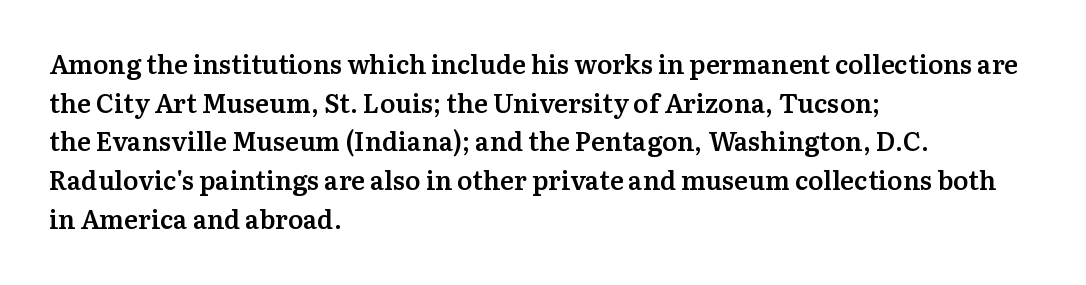
Q: Is the text bold? A: Semi-bold.
Q: Is the text italic (slanted)? A: No, it is upright.
Q: Is the text underlined? A: No.
Q: How is the paragraph aligned? A: Left-aligned.
Q: Is the spacing between letters normal or unusually wide? A: Normal.
Q: Is the spacing between lines tight, normal or loose? A: Normal.
